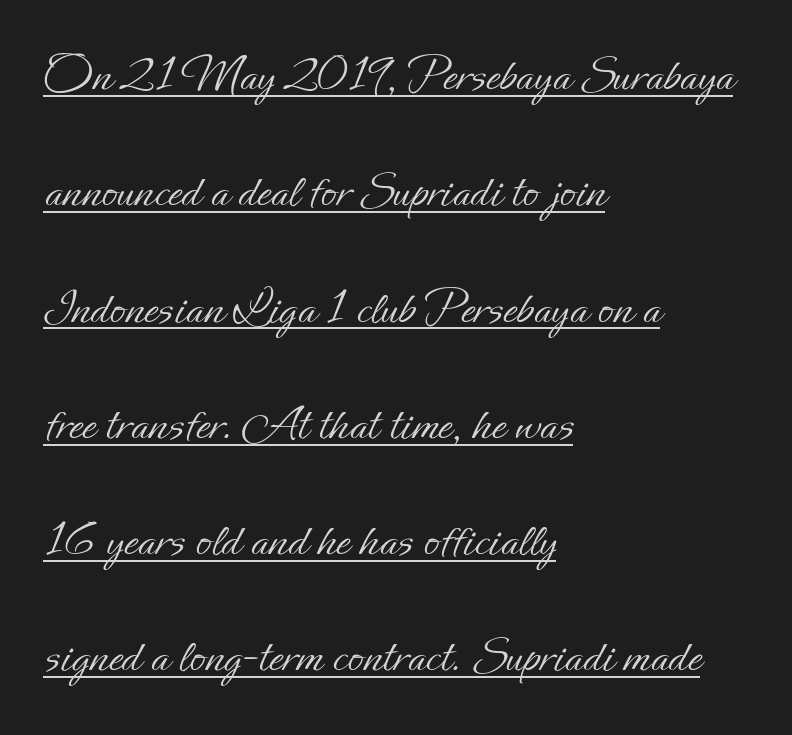
Q: Is the text bold? A: No.
Q: Is the text italic (slanted)? A: Yes.
Q: Is the text underlined? A: Yes.
Q: How is the paragraph aligned? A: Left-aligned.
Q: Is the spacing between letters normal or unusually wide? A: Normal.
Q: Is the spacing between lines tight, normal or loose? A: Loose.
Q: Width (condensed, normal, or wide)? A: Normal.
Q: Stroke contrast? A: Low.
Q: x-height? A: Small.
Q: Monospaced? A: No.
